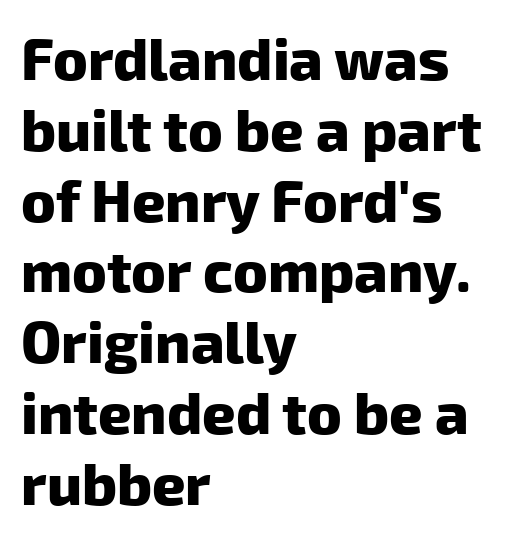
{"serif": "no", "bold": "yes", "weight": "heavy", "width": "normal", "stroke_contrast": "low", "x_height": "medium", "monospaced": "no", "underline": "no", "align": "left", "line_spacing_ratio": 1.22, "letter_spacing": "normal", "letter_spacing_em": 0.0, "glyph_px": 58}
